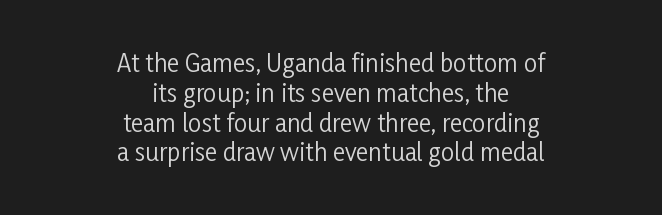
The letters look calm and open, with moderate or lighter stems. Default kerning and tracking; the words read as compact shapes. The specimen omits any rule beneath the text block's lines. Vertical strokes here are truly vertical.
